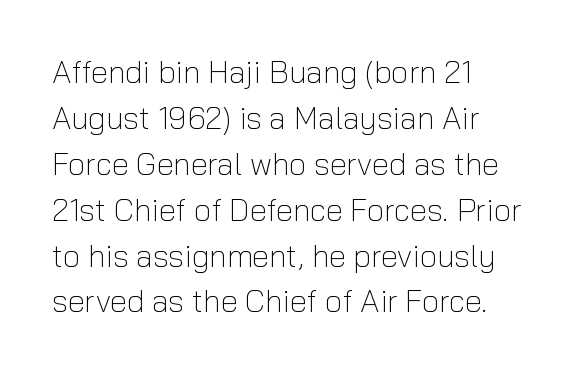
{"serif": "no", "italic": "no", "bold": "no", "weight": "light", "width": "normal", "stroke_contrast": "low", "x_height": "medium", "monospaced": "no", "underline": "no", "align": "left", "line_spacing": "normal", "line_spacing_ratio": 1.48, "letter_spacing": "normal", "letter_spacing_em": 0.0, "glyph_px": 31}
